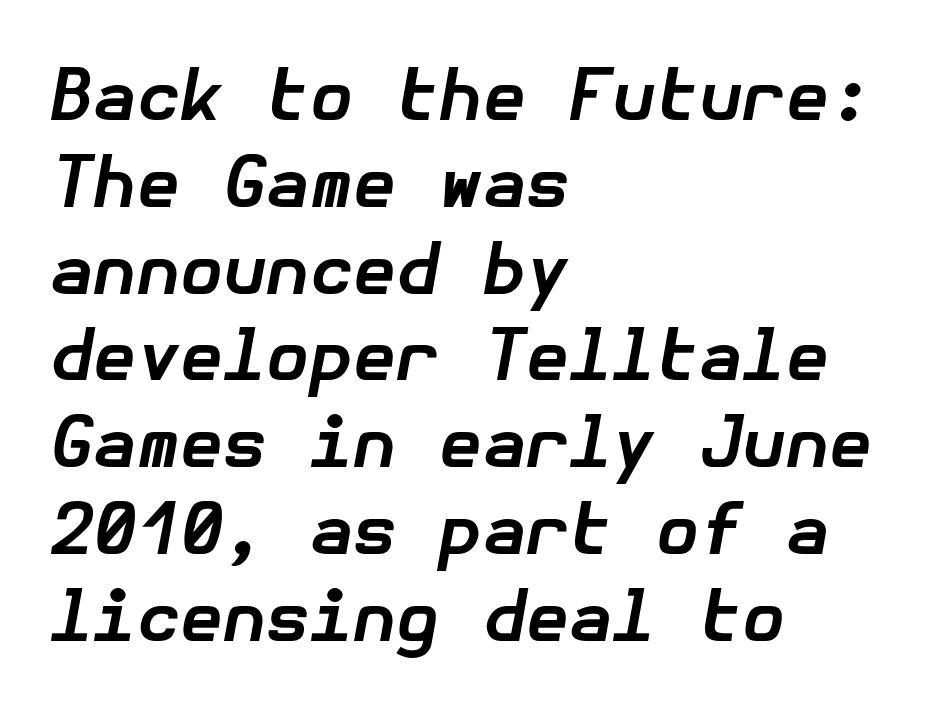
Q: Is the text bold? A: Yes.
Q: Is the text italic (slanted)? A: Yes, it leans right by about 10 degrees.
Q: Is the text underlined? A: No.
Q: How is the paragraph aligned? A: Left-aligned.
Q: Is the spacing between letters normal or unusually wide? A: Normal.
Q: Width (condensed, normal, or wide)? A: Normal.
Q: Stroke contrast? A: Low.
Q: x-height? A: Medium.
